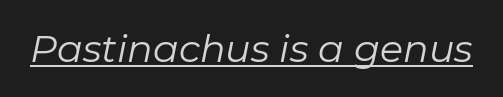
The image shows 38 px regular-weight type, italic (leaning right); set normal letter spacing, underlined; low stroke contrast and a medium x-height.
